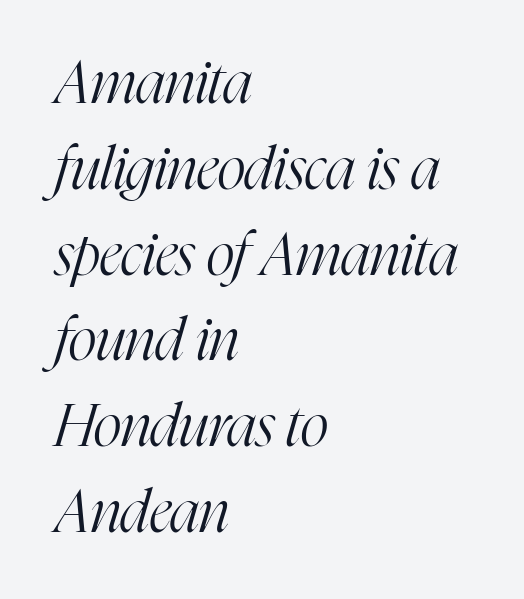
This is oblique type, the kind used for emphasis or titles. The ragged edge is on the right, which tells us the setting is flush left. The line texture is even and compact thanks to regular tracking. Interline gaps are of average width in this sample.
